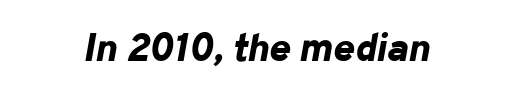
Q: Is the text bold? A: Yes.
Q: Is the text italic (slanted)? A: Yes, it leans right by about 10 degrees.
Q: Is the text underlined? A: No.
Q: Is the spacing between letters normal or unusually wide? A: Normal.
Q: Width (condensed, normal, or wide)? A: Normal.
Q: Stroke contrast? A: Low.
Q: x-height? A: Medium.
Q: Monospaced? A: No.
